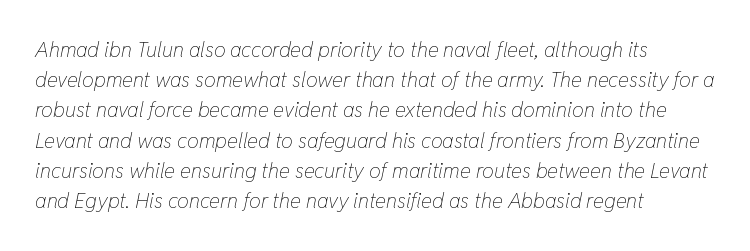
The letterforms sit shoulder to shoulder at normal distance. The weight tops out at a normal text grade. Vertical spacing — default. This sample is left-justified, so line endings fall wherever the words run out. Rendered with sloped, italic letterforms. The space beneath each line is pristine and unruled.
